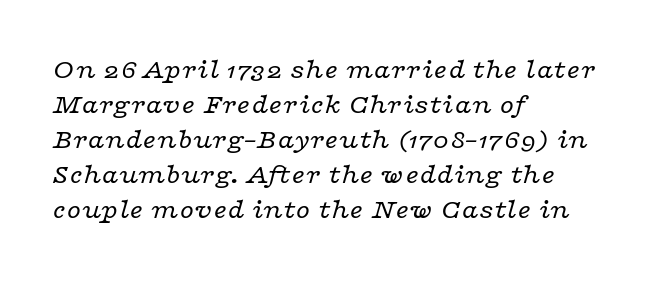
{"serif": "yes", "italic": "yes", "lean": "right", "slant_degrees": 16, "bold": "no", "weight": "regular", "width": "wide", "stroke_contrast": "low", "x_height": "medium", "monospaced": "no", "underline": "no", "align": "left", "line_spacing_ratio": 1.21, "letter_spacing": "normal", "letter_spacing_em": 0.0, "glyph_px": 29}
